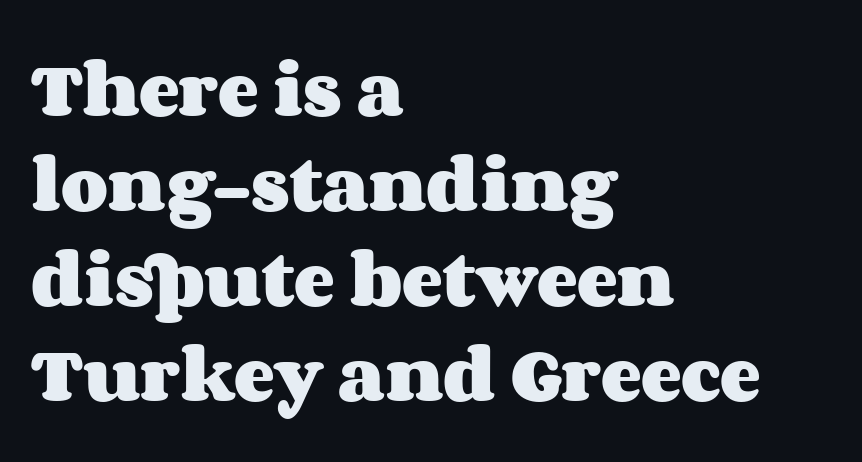
The image shows 61 px heavy, wide type, upright; set left-aligned, normal line spacing (1.56x), normal letter spacing, not underlined; medium stroke contrast and a large x-height.
